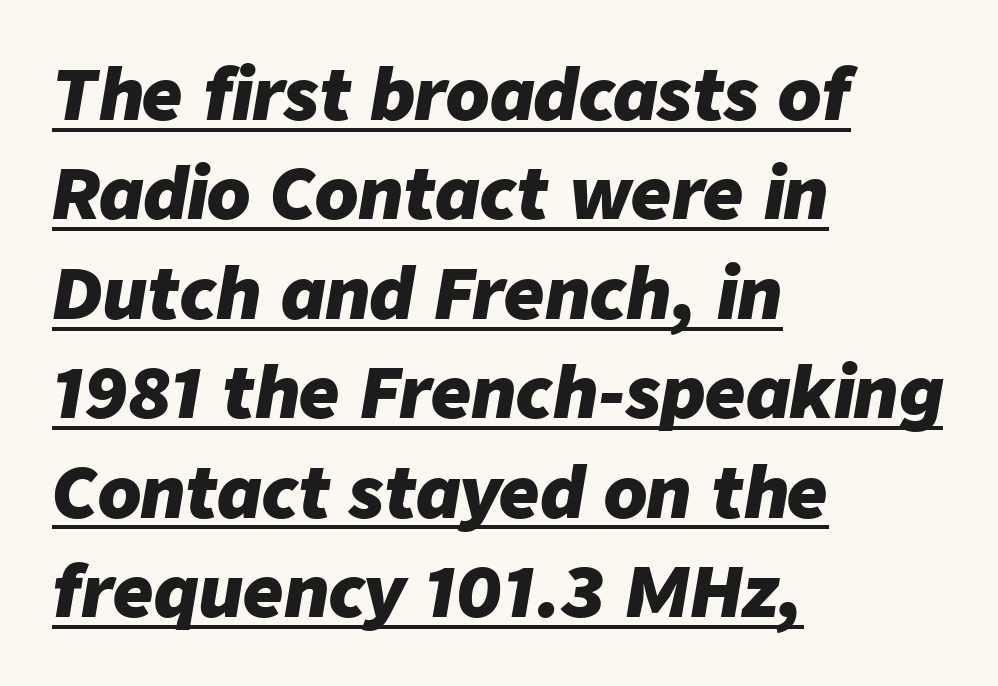
{"italic": "yes", "lean": "right", "slant_degrees": 9, "bold": "yes", "weight": "heavy", "width": "normal", "stroke_contrast": "low", "x_height": "medium", "monospaced": "no", "underline": "yes", "align": "left", "line_spacing": "normal", "line_spacing_ratio": 1.42, "letter_spacing": "normal", "letter_spacing_em": 0.0, "glyph_px": 70}
